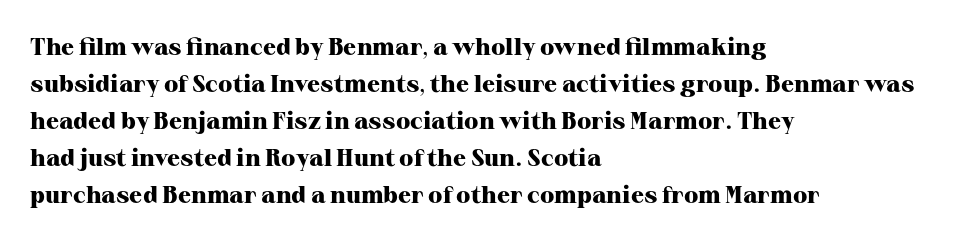
These lines sit exactly where default settings would place them. Descenders are the only things crossing below the line. As a designer I'd log this as weight 700, bold. Where is the straight margin? On the left. The axis of the letterforms is exactly vertical. No extra tracking has been applied to these lines.
